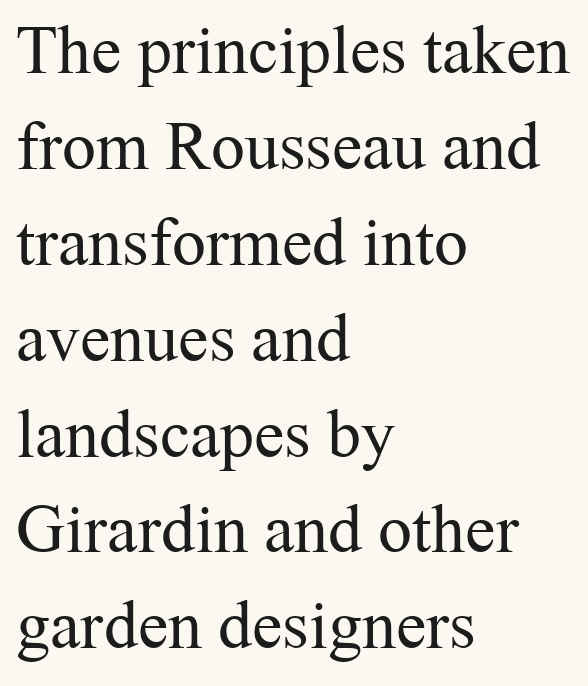
Words float on clear page, feet unadorned. The passage shown is not bold in any degree. Leftover space on each line is placed entirely after the last word. Regarding leading, the lines here are spaced in the standard way. Tall strokes in this sample are plumb rather than angled.
